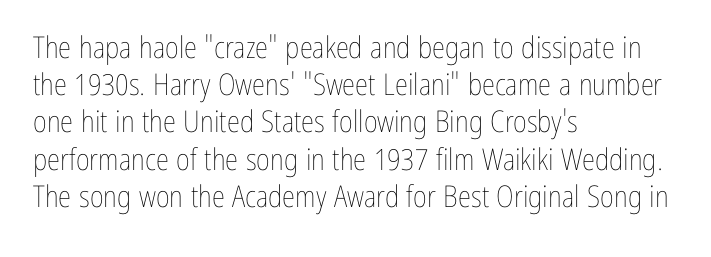
{"italic": "no", "bold": "no", "weight": "thin", "width": "condensed", "stroke_contrast": "low", "x_height": "medium", "monospaced": "no", "underline": "no", "align": "left", "line_spacing_ratio": 1.24, "letter_spacing": "normal", "letter_spacing_em": 0.0, "glyph_px": 30}
